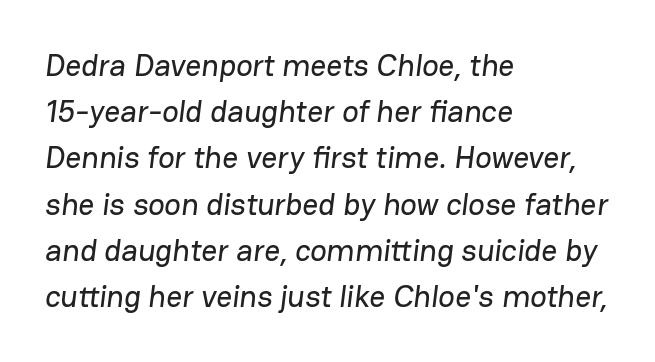
Q: Is the typeface a serif or a sans-serif typeface? A: Sans-serif.
Q: Is the text underlined? A: No.
Q: How is the paragraph aligned? A: Left-aligned.
Q: Is the spacing between letters normal or unusually wide? A: Normal.
Q: Is the spacing between lines tight, normal or loose? A: Normal.
Q: Width (condensed, normal, or wide)? A: Normal.
Q: Stroke contrast? A: Low.
Q: x-height? A: Medium.
Q: Monospaced? A: No.
